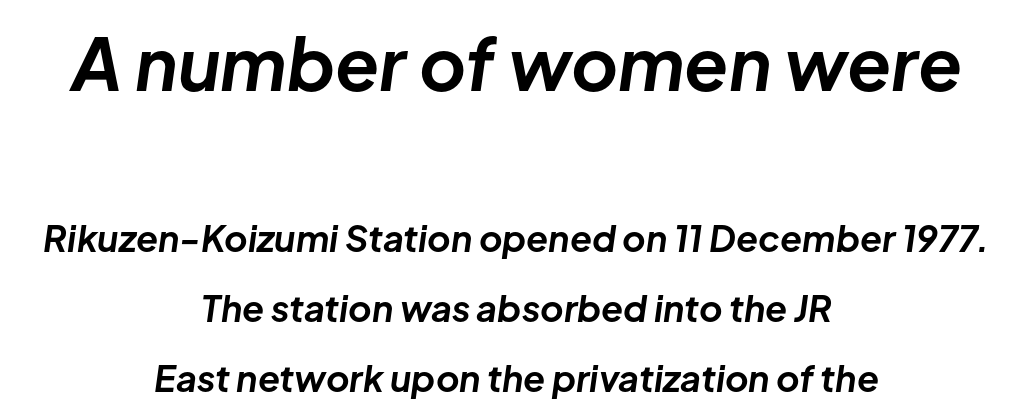
The image shows 72 px bold type, italic (leaning right); set centered, loose line spacing (1.95x), normal letter spacing, not underlined; the first (top) block is 2.0x larger; low stroke contrast and a medium x-height.
